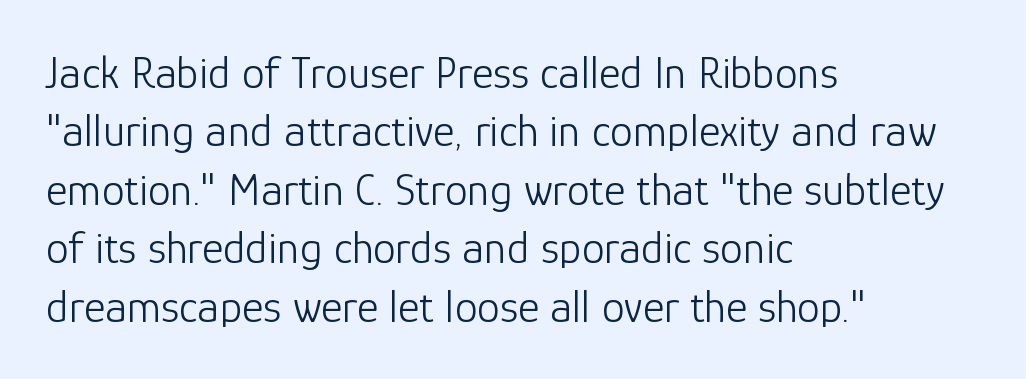
Typographically, this falls in the sans-serif category. These lines are rendered in a variable-pitch font. Evenly set lines give the paragraph a standard silhouette. The text block is weighted toward the left margin, trailing off unevenly rightward. Decoration check: the copy has no underline. Every character sits straight up, as roman type does.
